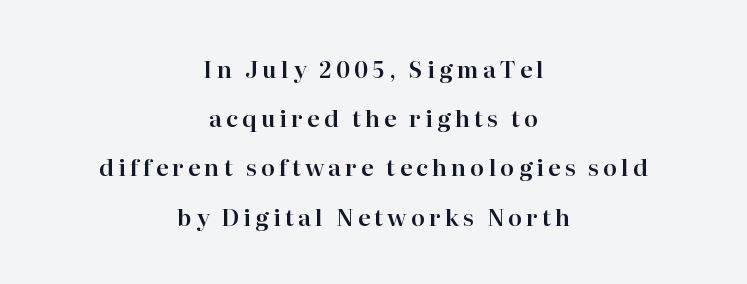
The words here are not underlined. Reading down the block, each line starts at a different indent, mirrored at its end. This is roman type, the default non-slanted kind. These lines stand farther apart than default settings would place them.
